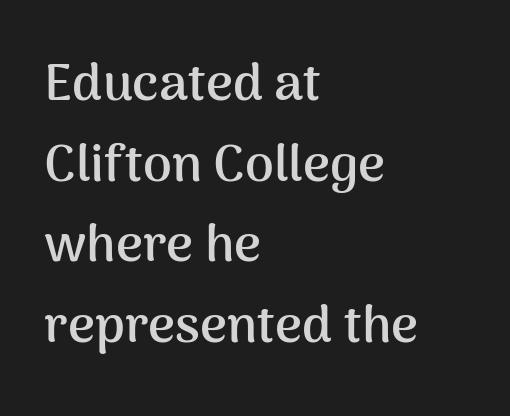
Unlike a traditional serif, this face leaves its strokes unadorned. The letterforms sit shoulder to shoulder at normal distance. Each row of text sits above clean, open space. The designer left line spacing at the default.
